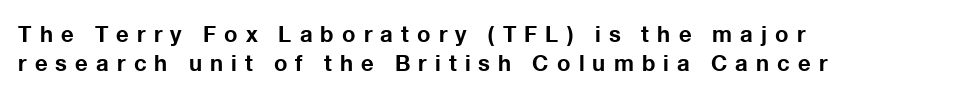
The image shows 22 px bold type, upright; set left-aligned, normal line spacing (1.32x), unusually wide letter spacing (+0.37 em), not underlined.
